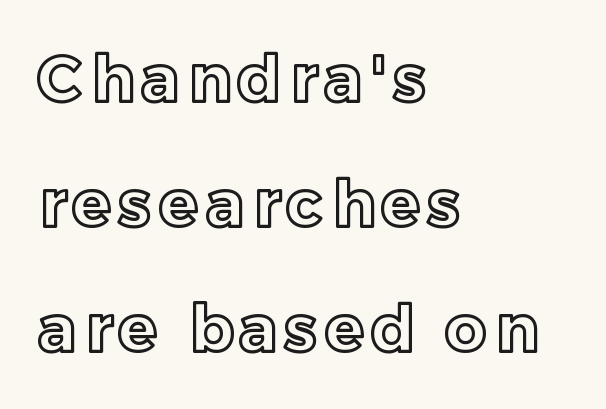
Varying glyph widths throughout — classic text-font behaviour. Notice how the stems are strictly vertical — no italics here. One glance says open: line gaps are wider than usual. The paragraph has a hard left edge and a soft right edge. Anything drawn beneath the words? Only blank space.
